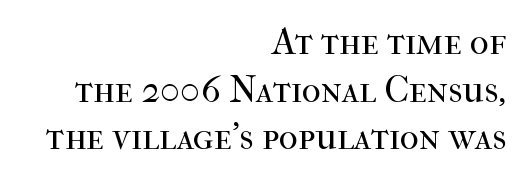
Weight class: somewhere from thin through regular. Leftover space on each line is placed entirely before the opening word. You can tell it's not italic because the verticals are truly vertical. If you measured baseline to baseline, you'd find a middling distance. The letters sit at their default tracking, neither squeezed nor spread.
